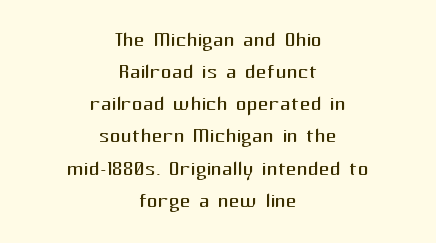
Q: Is the text bold? A: No.
Q: Is the text italic (slanted)? A: No, it is upright.
Q: Is the text underlined? A: No.
Q: How is the paragraph aligned? A: Centered.
Q: Is the spacing between letters normal or unusually wide? A: Normal.
